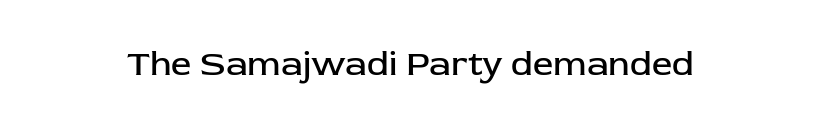
Q: Is the text bold? A: No.
Q: Is the text italic (slanted)? A: No, it is upright.
Q: Is the typeface a serif or a sans-serif typeface? A: Sans-serif.
Q: Is the text underlined? A: No.
Q: Is the spacing between letters normal or unusually wide? A: Normal.
Q: Width (condensed, normal, or wide)? A: Normal.
Q: Stroke contrast? A: Low.
Q: x-height? A: Medium.
Q: Monospaced? A: No.
